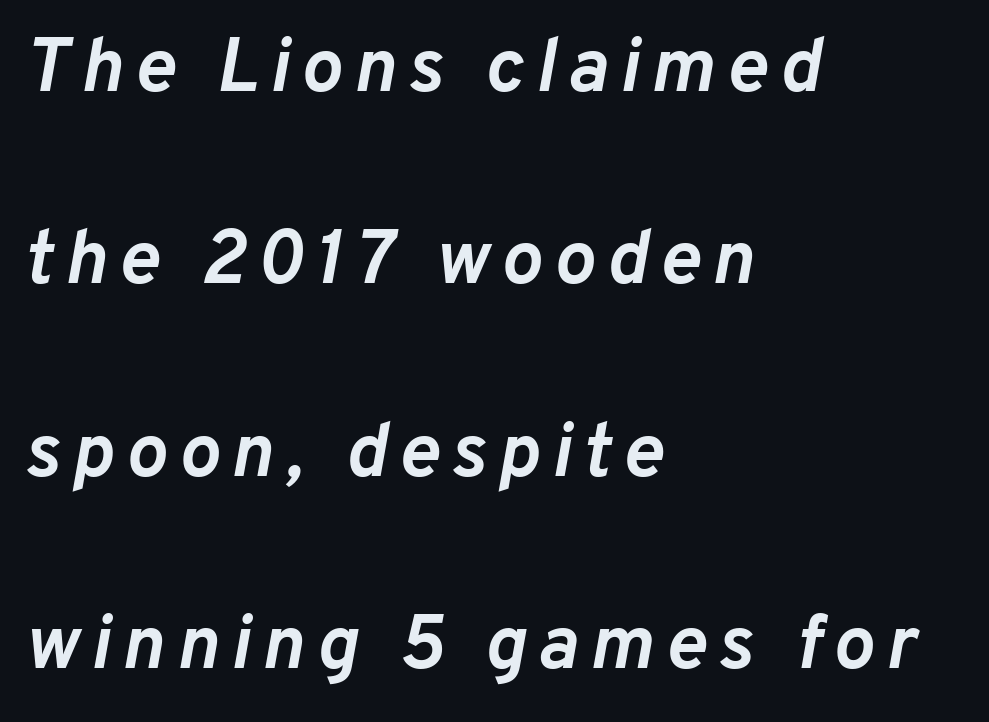
You could not count columns in this text — the font is proportionally spaced. Looking at the ascenders, they clearly lean. The designer dialed line spacing up above the default. The passage shown is emphatically bold. Visually the block forms a straight wall on the left and a jagged coastline on the right.
